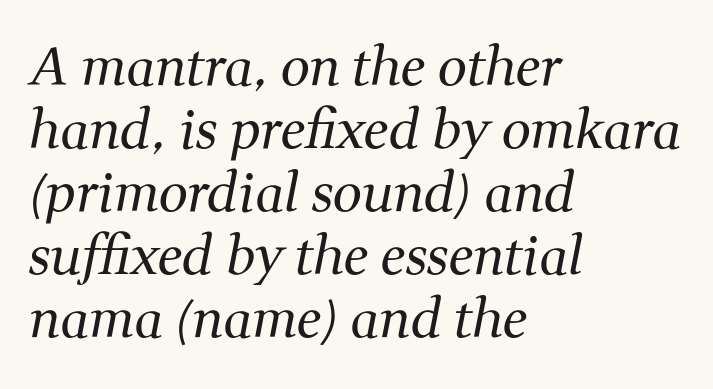
{"serif": "yes", "italic": "yes", "lean": "right", "slant_degrees": 11, "bold": "no", "weight": "regular", "width": "normal", "stroke_contrast": "medium", "x_height": "medium", "monospaced": "no", "underline": "no", "align": "left", "line_spacing_ratio": 1.21, "letter_spacing": "normal", "letter_spacing_em": 0.0, "glyph_px": 52}
